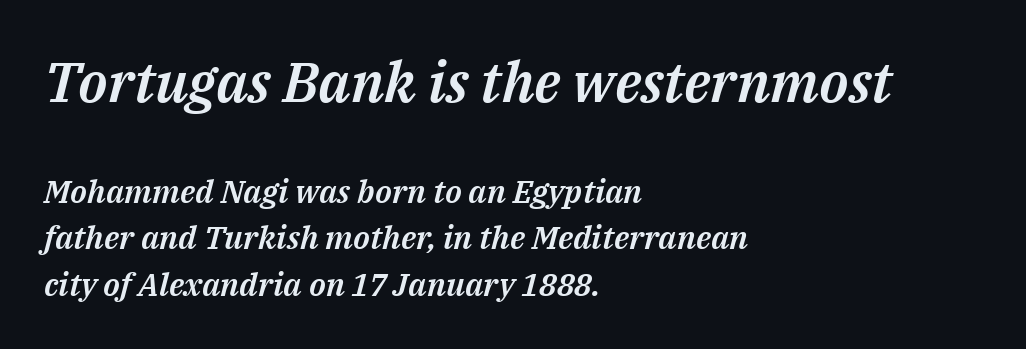
{"italic": "yes", "lean": "right", "slant_degrees": 14, "width": "normal", "stroke_contrast": "medium", "x_height": "medium", "monospaced": "no", "underline": "no", "align": "left", "line_spacing": "normal", "line_spacing_ratio": 1.45, "letter_spacing": "normal", "letter_spacing_em": 0.0, "larger_block": "first", "size_ratio": 1.75, "glyph_px": 56}
